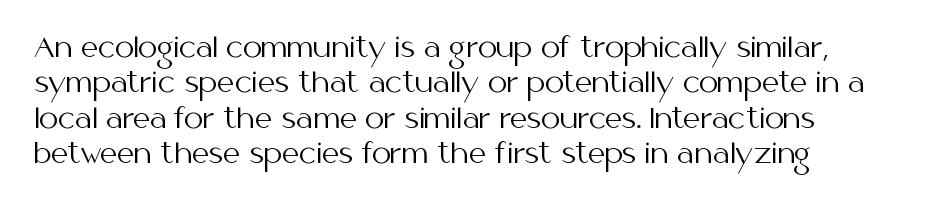
Q: Is the text bold? A: No.
Q: Is the text italic (slanted)? A: No, it is upright.
Q: Is the text underlined? A: No.
Q: Is the spacing between letters normal or unusually wide? A: Normal.
Q: Is the spacing between lines tight, normal or loose? A: Normal.
